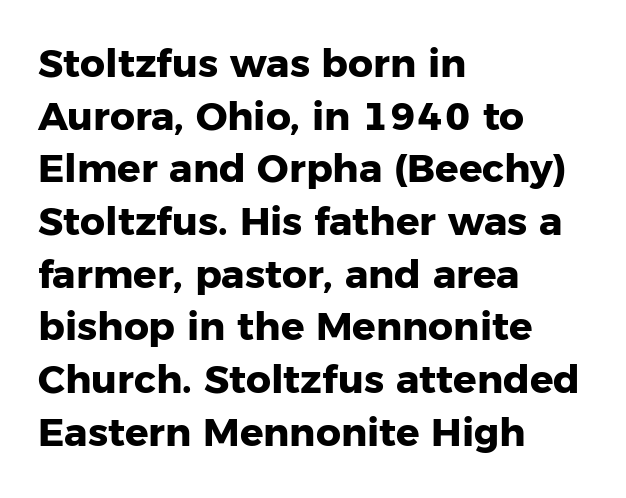
To sum up the face: it is a sans, with no serifs. Here the designer chose a conventional face with non-uniform glyph widths. Typographic density is high because the face is bold. Vertically, the passage feels balanced, rows spaced as you'd expect. Is the letter spacing exaggerated? No — it looks like the ordinary default.
